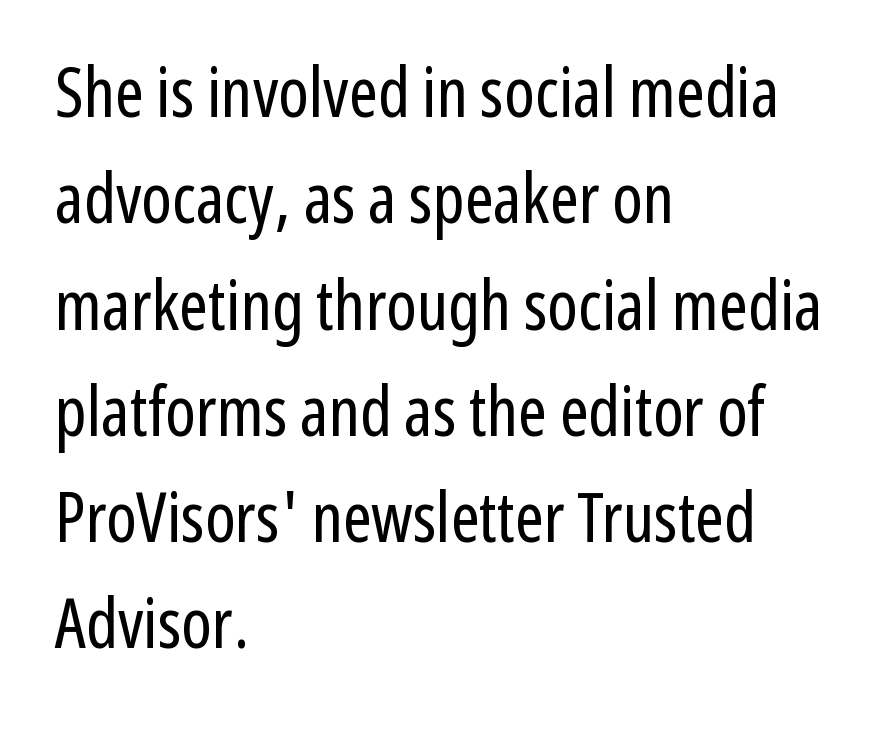
Q: Is the text bold? A: No.
Q: Is the text italic (slanted)? A: No, it is upright.
Q: Is the typeface a serif or a sans-serif typeface? A: Sans-serif.
Q: Is the text underlined? A: No.
Q: How is the paragraph aligned? A: Left-aligned.
Q: Is the spacing between letters normal or unusually wide? A: Normal.
Q: Is the spacing between lines tight, normal or loose? A: Normal.
Q: Width (condensed, normal, or wide)? A: Condensed.
Q: Stroke contrast? A: Low.
Q: x-height? A: Medium.
Q: Monospaced? A: No.
